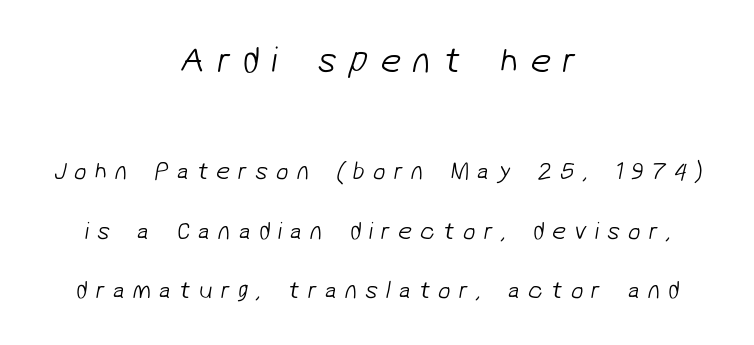
Q: Is the text bold? A: No.
Q: Is the typeface a serif or a sans-serif typeface? A: Sans-serif.
Q: Is the text underlined? A: No.
Q: How is the paragraph aligned? A: Centered.
Q: Is the spacing between letters normal or unusually wide? A: Unusually wide.
Q: Is the spacing between lines tight, normal or loose? A: Loose.
Q: Which block of text is set in a larger size, the first (top) or the second (bottom)? A: The first (top) one.
Q: Width (condensed, normal, or wide)? A: Normal.
Q: Stroke contrast? A: Low.
Q: x-height? A: Medium.
Q: Monospaced? A: No.
